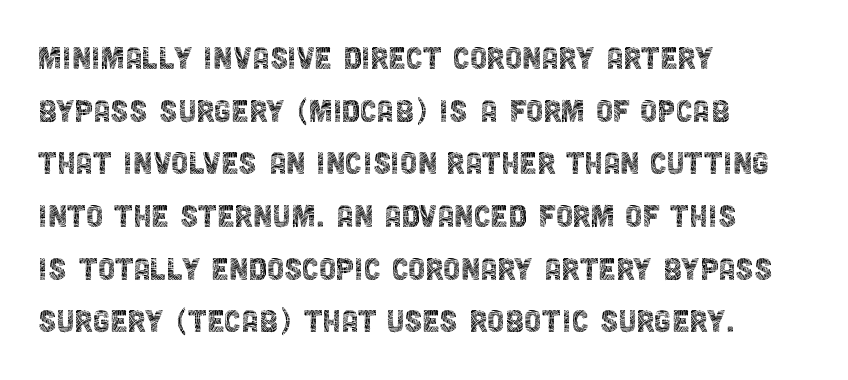
The image shows 39 px thin, condensed sans-serif type, upright; set left-aligned, normal line spacing (1.35x), normal letter spacing, not underlined; a large x-height.
